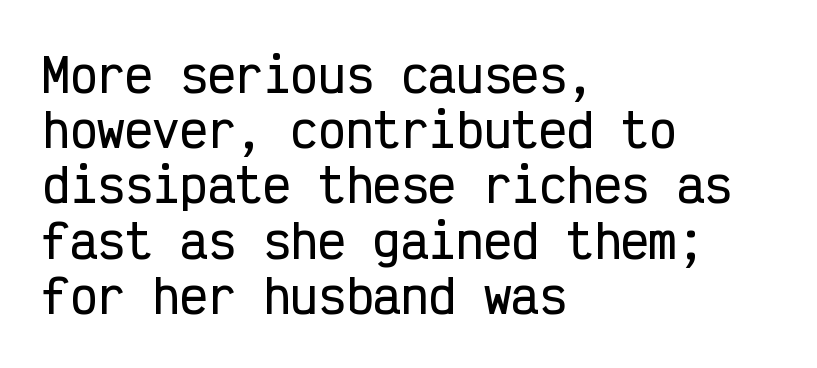
{"serif": "no", "italic": "no", "width": "condensed", "stroke_contrast": "low", "x_height": "medium", "monospaced": "yes", "underline": "no", "align": "left", "line_spacing_ratio": 1.2, "letter_spacing": "normal", "letter_spacing_em": 0.0, "glyph_px": 46}
